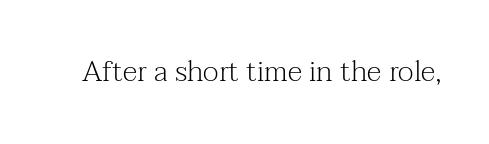
The image shows 29 px light serif type, upright; set normal letter spacing, not underlined; medium stroke contrast and a medium x-height.
